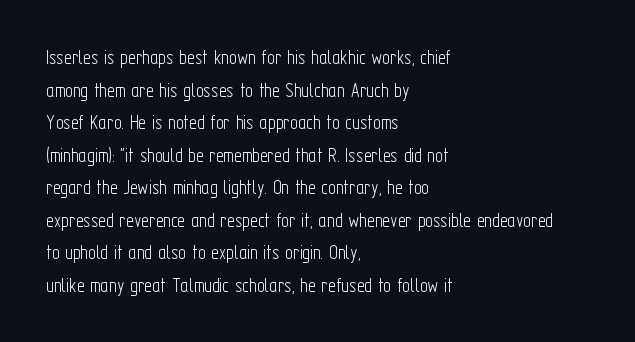
The axis of the letterforms is exactly vertical. Here the glyphs are tracked normally, forming tight word shapes. Descenders hang freely into open space. Line beginnings align vertically; line endings do not. The rows are spaced the way most documents space them.
